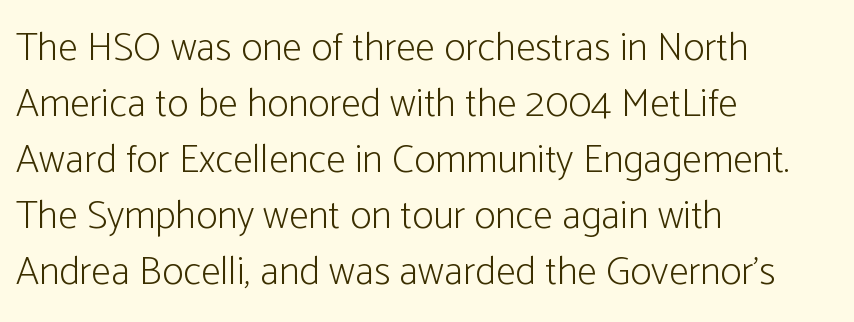
Each new line begins a customary step beneath the previous one. Alignment: flush left. The weight tops out at a normal text grade. In terms of posture, this sample is upright. Font category for this specimen: sans-serif.
